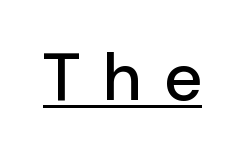
Q: Is the text italic (slanted)? A: No, it is upright.
Q: Is the typeface a serif or a sans-serif typeface? A: Sans-serif.
Q: Is the text underlined? A: Yes.
Q: Is the spacing between letters normal or unusually wide? A: Unusually wide.
Q: Width (condensed, normal, or wide)? A: Normal.
Q: Stroke contrast? A: Low.
Q: x-height? A: Medium.
Q: Monospaced? A: No.
